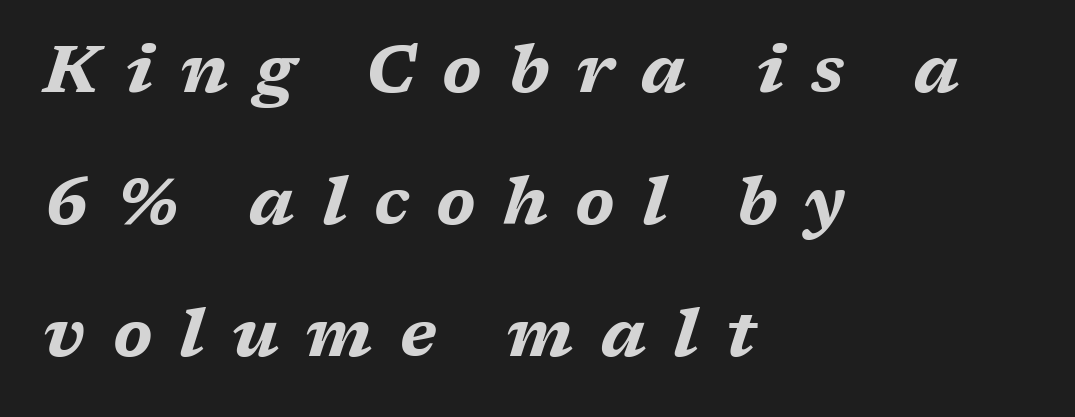
Q: Is the text bold? A: Yes.
Q: Is the text italic (slanted)? A: Yes, it leans right by about 17 degrees.
Q: Is the text underlined? A: No.
Q: How is the paragraph aligned? A: Left-aligned.
Q: Is the spacing between letters normal or unusually wide? A: Unusually wide.
Q: Is the spacing between lines tight, normal or loose? A: Loose.
Q: Width (condensed, normal, or wide)? A: Wide.
Q: Stroke contrast? A: Medium.
Q: x-height? A: Medium.
Q: Monospaced? A: No.
